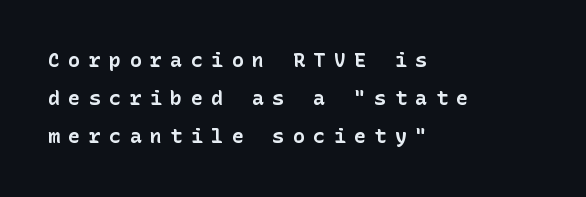
The image shows 20 px bold type, upright; set left-aligned, loose line spacing (1.91x), unusually wide letter spacing (+0.42 em), not underlined.
